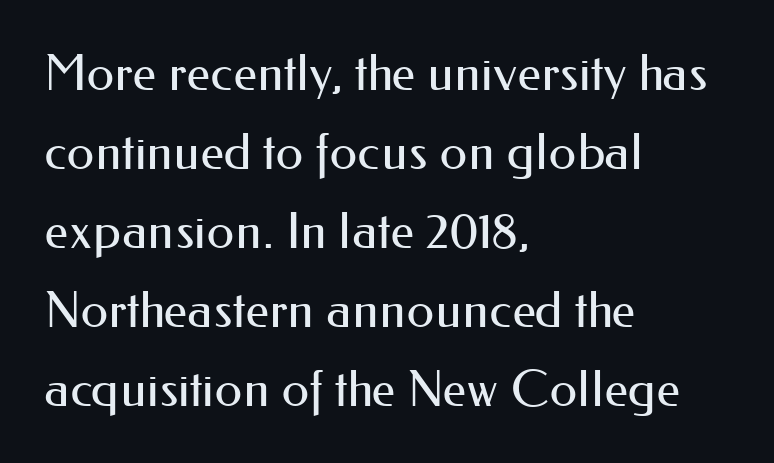
{"serif": "no", "italic": "no", "bold": "no", "weight": "regular", "width": "normal", "stroke_contrast": "medium", "x_height": "small", "monospaced": "no", "underline": "no", "align": "left", "line_spacing": "normal", "line_spacing_ratio": 1.58, "letter_spacing": "normal", "letter_spacing_em": 0.0, "glyph_px": 50}
